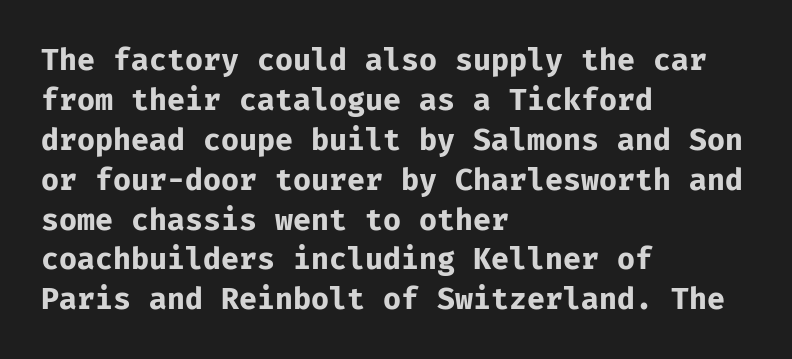
The image shows 30 px bold sans-serif type, upright, monospaced; set left-aligned, normal line spacing (1.33x), normal letter spacing, not underlined; low stroke contrast and a medium x-height.
